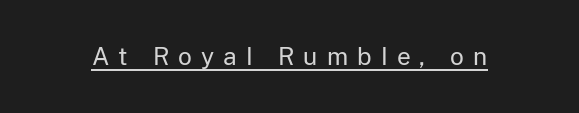
Q: Is the text bold? A: No.
Q: Is the text italic (slanted)? A: No, it is upright.
Q: Is the text underlined? A: Yes.
Q: Is the spacing between letters normal or unusually wide? A: Unusually wide.
